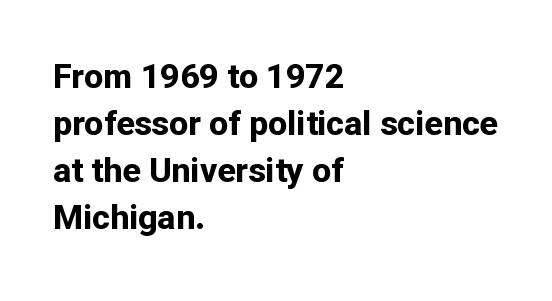
Does the weight exceed regular? Yes, all the way to bold. This sample uses plain, unmodified letter spacing. The letters carry no serifs — their stems end cleanly without finishing strokes. Here the designer chose a conventional face with non-uniform glyph widths. The type sits square on the baseline with zero lean. Teacher's note: observe the even left margin — that is flush-left alignment.
